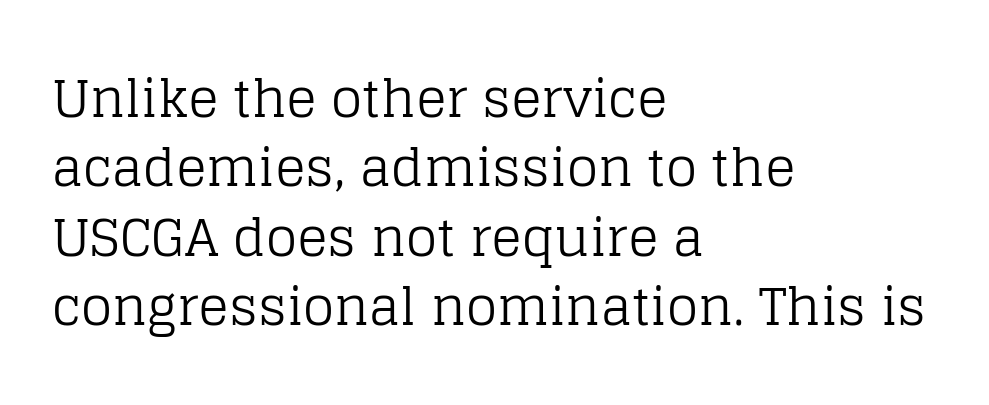
Ink coverage per letter is moderate at most. Looks like regular typesetting: each glyph gets only the width it needs. The lettering holds an erect, upright posture throughout. This sample uses a serif face. Clear beneath every line of the passage.
